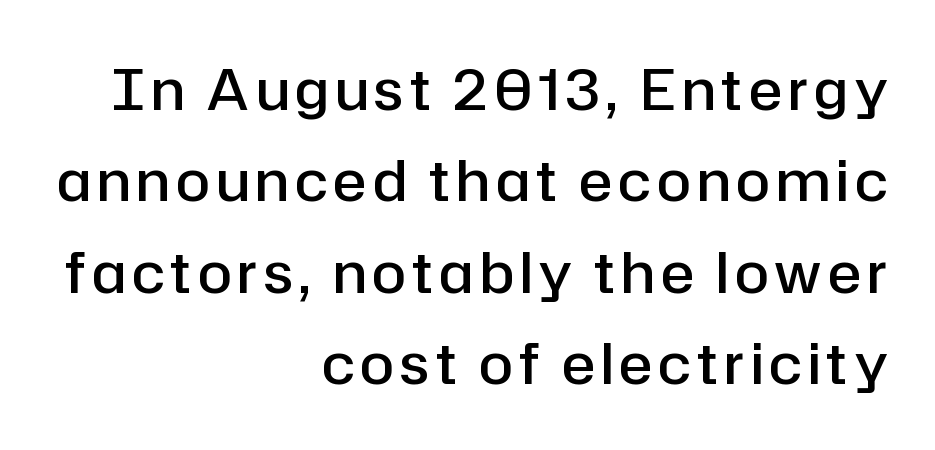
The image shows 56 px semibold sans-serif type, upright; set right-aligned, normal line spacing (1.63x), not underlined; low stroke contrast and a medium x-height.
